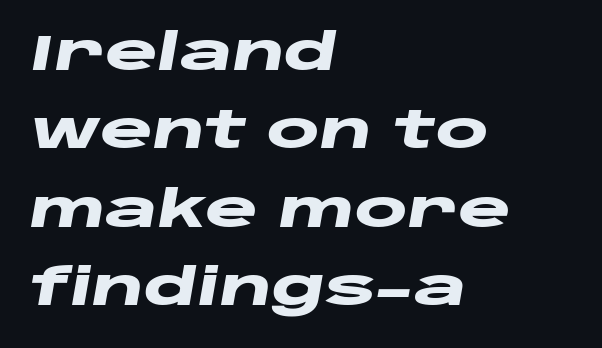
{"italic": "yes", "lean": "right", "slant_degrees": 10, "bold": "yes", "weight": "heavy", "width": "wide", "stroke_contrast": "low", "x_height": "large", "monospaced": "no", "underline": "no", "align": "left", "line_spacing": "normal", "line_spacing_ratio": 1.57, "letter_spacing": "normal", "letter_spacing_em": 0.0, "glyph_px": 50}
